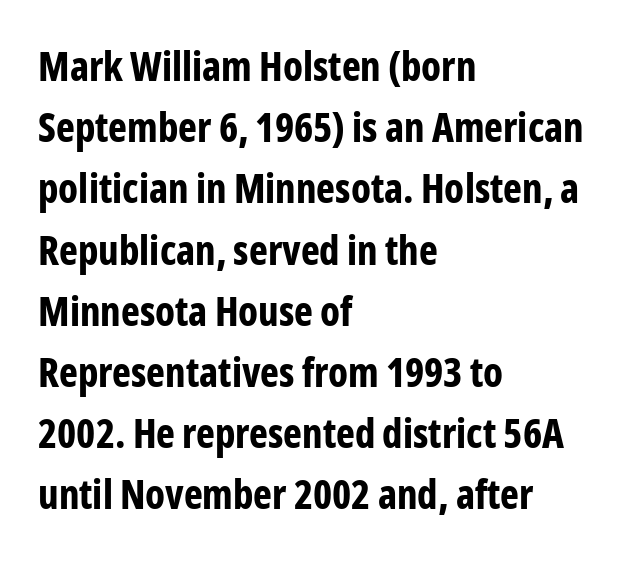
{"serif": "no", "italic": "no", "bold": "yes", "weight": "bold", "width": "condensed", "stroke_contrast": "low", "x_height": "medium", "monospaced": "no", "underline": "no", "align": "left", "line_spacing": "normal", "line_spacing_ratio": 1.53, "letter_spacing": "normal", "letter_spacing_em": 0.0, "glyph_px": 40}
